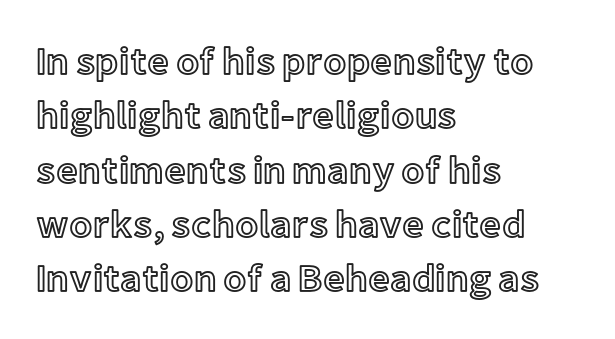
There is no visible air inserted between adjacent glyphs. Each line starts at the same left margin while the right side varies. Horizontal bands of white between lines are of average thickness. Just letters on the line, the space beneath them empty. Posture: vertical. The letters advance in unequal steps, a hallmark of proportional type.
